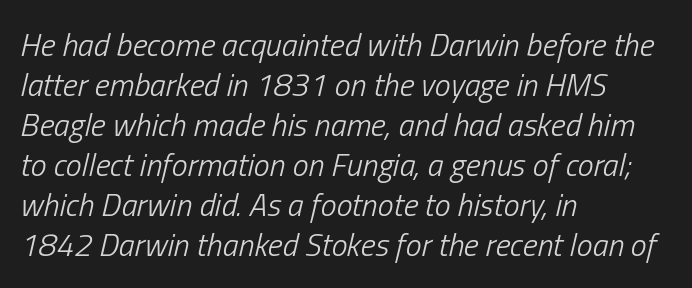
{"italic": "yes", "lean": "right", "slant_degrees": 13, "bold": "no", "weight": "light", "width": "condensed", "stroke_contrast": "low", "x_height": "medium", "monospaced": "no", "underline": "no", "align": "left", "line_spacing": "normal", "line_spacing_ratio": 1.25, "letter_spacing": "normal", "letter_spacing_em": 0.0, "glyph_px": 32}
